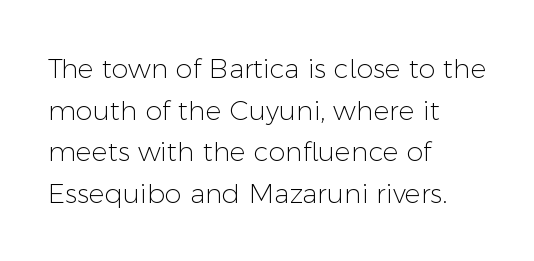
Q: Is the text bold? A: No.
Q: Is the text italic (slanted)? A: No, it is upright.
Q: Is the text underlined? A: No.
Q: How is the paragraph aligned? A: Left-aligned.
Q: Is the spacing between letters normal or unusually wide? A: Normal.
Q: Is the spacing between lines tight, normal or loose? A: Normal.
